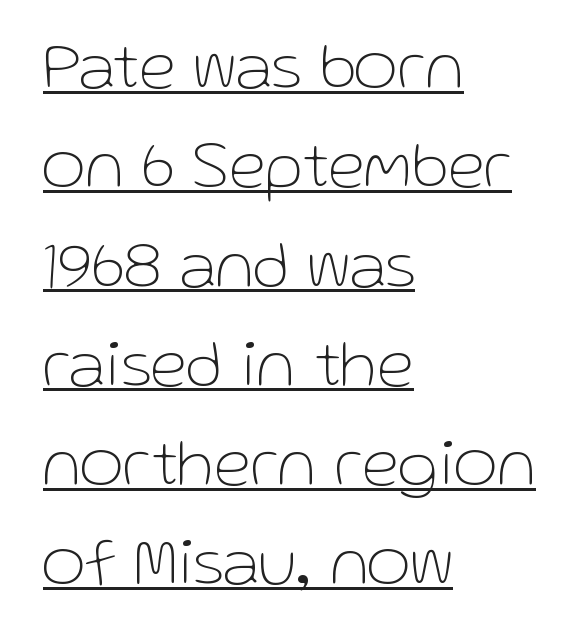
The image shows 68 px thin sans-serif type, upright; set left-aligned, normal line spacing (1.46x), normal letter spacing, underlined; low stroke contrast and a medium x-height.
